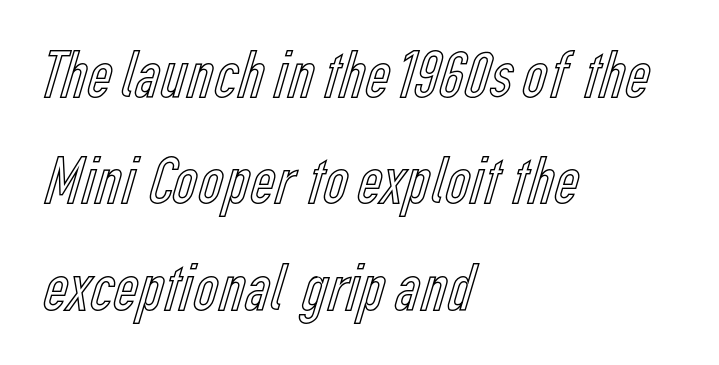
{"width": "condensed", "x_height": "medium", "monospaced": "no", "underline": "no", "align": "left", "line_spacing": "normal", "line_spacing_ratio": 1.54, "letter_spacing": "normal", "letter_spacing_em": 0.0, "glyph_px": 69}
